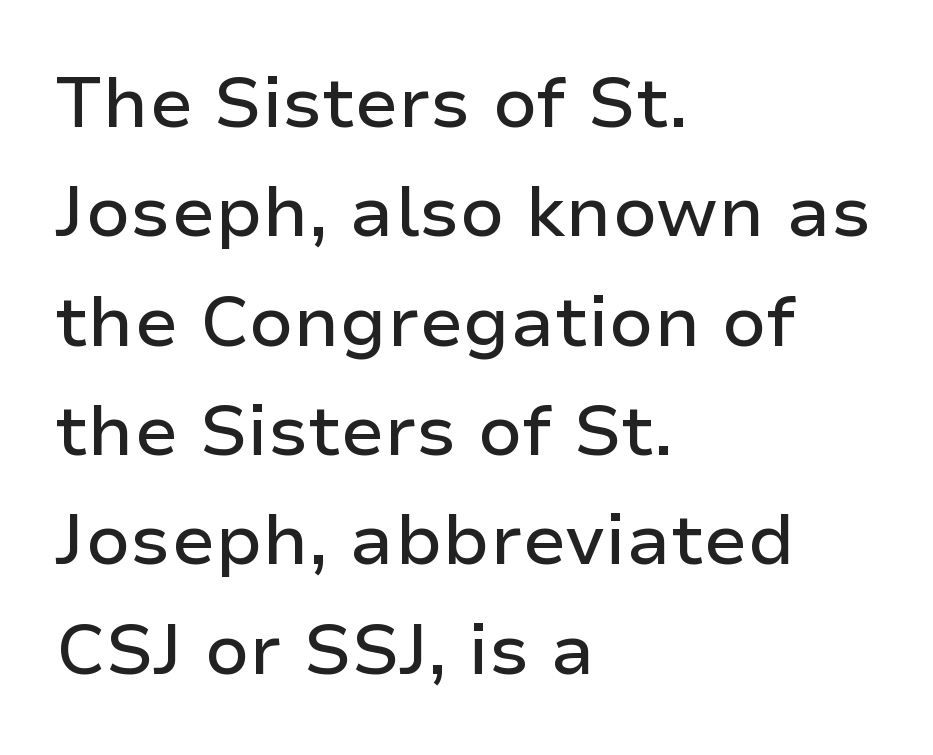
{"serif": "no", "italic": "no", "width": "normal", "stroke_contrast": "low", "x_height": "medium", "monospaced": "no", "underline": "no", "align": "left", "line_spacing": "normal", "line_spacing_ratio": 1.54, "letter_spacing": "normal", "letter_spacing_em": 0.0, "glyph_px": 71}
